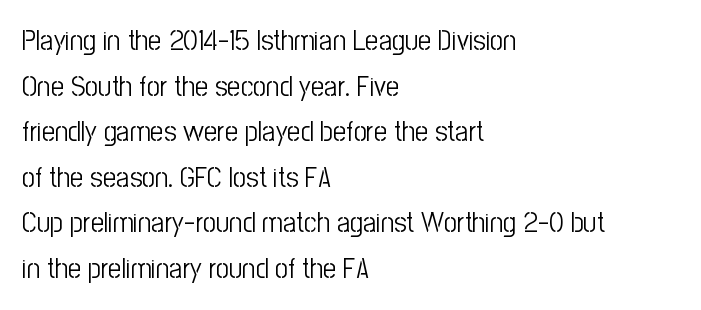
The image shows 29 px light, condensed sans-serif type, upright; set left-aligned, normal line spacing (1.57x), normal letter spacing, not underlined; low stroke contrast and a medium x-height.
